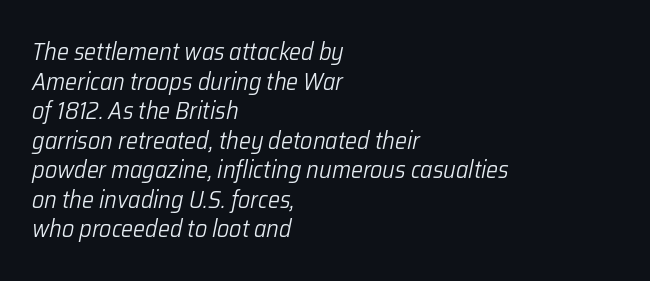
The image shows 24 px text type, italic (leaning right); set left-aligned, line spacing 1.23x, normal letter spacing, not underlined.
